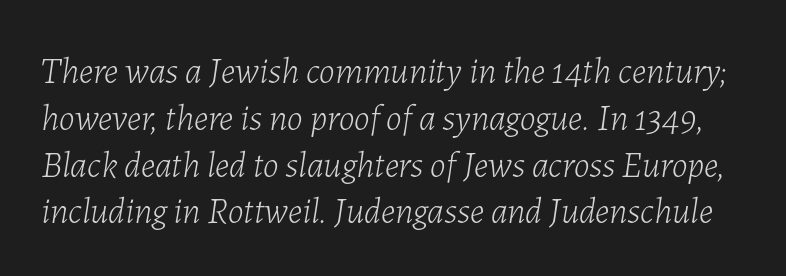
Q: Is the text bold? A: No.
Q: Is the text italic (slanted)? A: Yes, it leans right by about 7 degrees.
Q: Is the text underlined? A: No.
Q: Is the spacing between letters normal or unusually wide? A: Normal.
Q: Is the spacing between lines tight, normal or loose? A: Normal.
Q: Width (condensed, normal, or wide)? A: Normal.
Q: Stroke contrast? A: Low.
Q: x-height? A: Medium.
Q: Monospaced? A: No.
